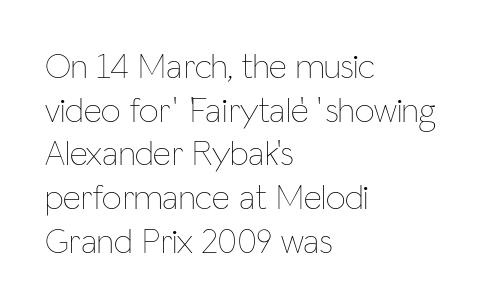
{"italic": "no", "bold": "no", "weight": "thin", "width": "condensed", "stroke_contrast": "low", "x_height": "medium", "monospaced": "no", "underline": "no", "align": "left", "line_spacing": "normal", "line_spacing_ratio": 1.25, "letter_spacing": "normal", "letter_spacing_em": 0.0, "glyph_px": 35}
